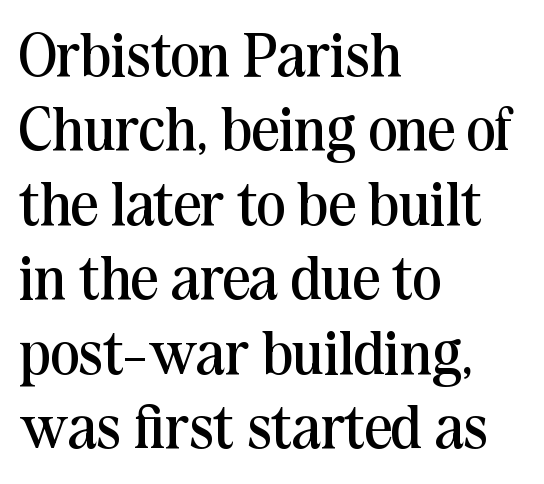
The image shows 61 px regular-weight serif type, upright; set left-aligned, line spacing 1.22x, normal letter spacing, not underlined; medium stroke contrast and a medium x-height.
